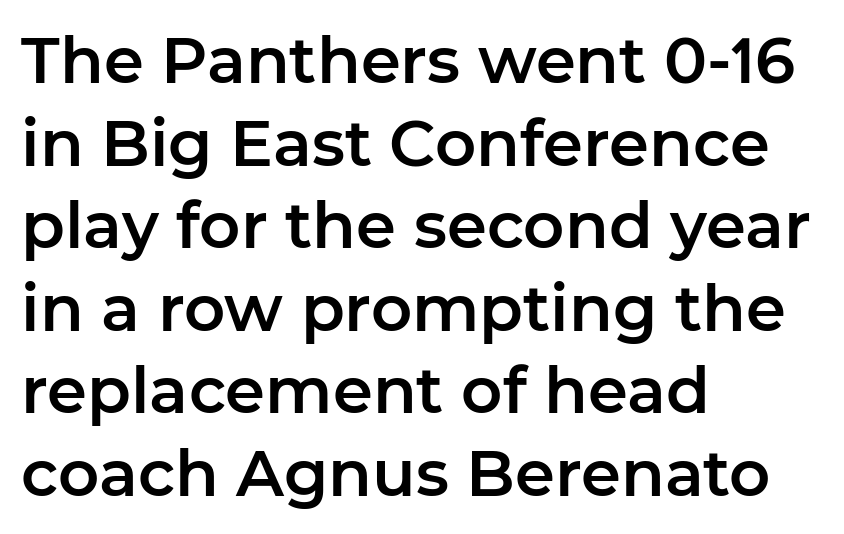
{"serif": "no", "italic": "no", "width": "normal", "stroke_contrast": "low", "x_height": "medium", "monospaced": "no", "underline": "no", "align": "left", "line_spacing": "normal", "line_spacing_ratio": 1.29, "letter_spacing": "normal", "letter_spacing_em": 0.0, "glyph_px": 64}
